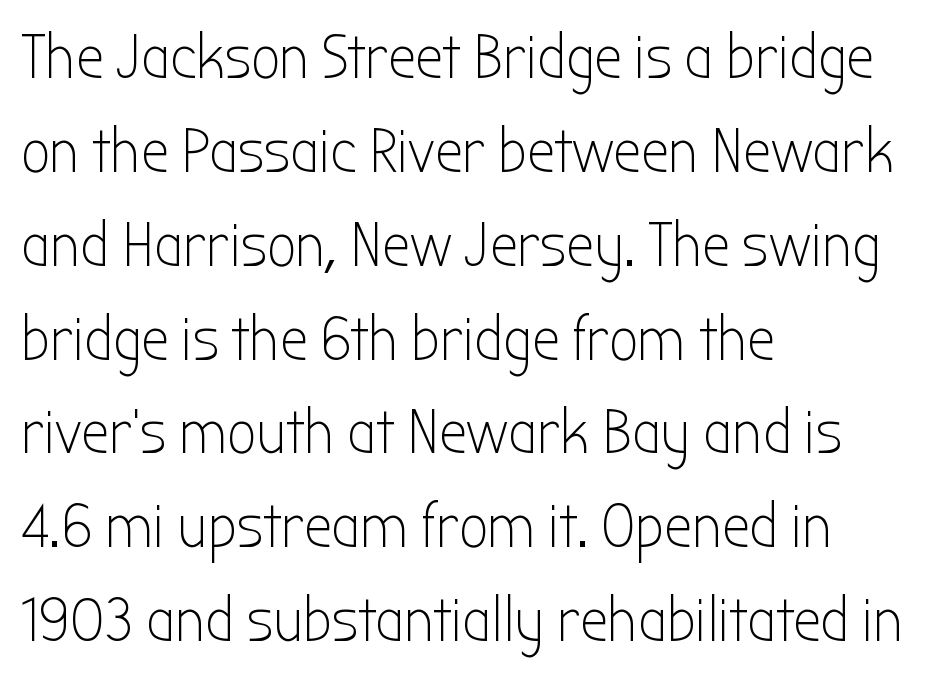
Q: Is the text bold? A: No.
Q: Is the text italic (slanted)? A: No, it is upright.
Q: Is the typeface a serif or a sans-serif typeface? A: Sans-serif.
Q: Is the text underlined? A: No.
Q: How is the paragraph aligned? A: Left-aligned.
Q: Is the spacing between letters normal or unusually wide? A: Normal.
Q: Is the spacing between lines tight, normal or loose? A: Normal.
Q: Width (condensed, normal, or wide)? A: Condensed.
Q: Stroke contrast? A: Low.
Q: x-height? A: Medium.
Q: Monospaced? A: No.
